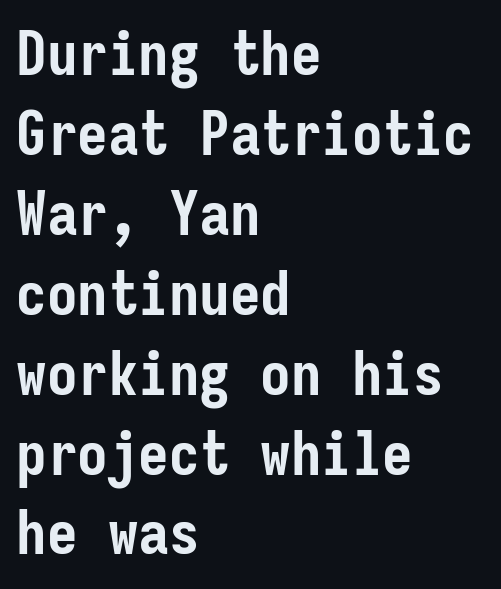
The image shows 61 px semibold, condensed sans-serif type, upright, monospaced; set left-aligned, normal line spacing (1.31x), normal letter spacing, not underlined; low stroke contrast and a medium x-height.
